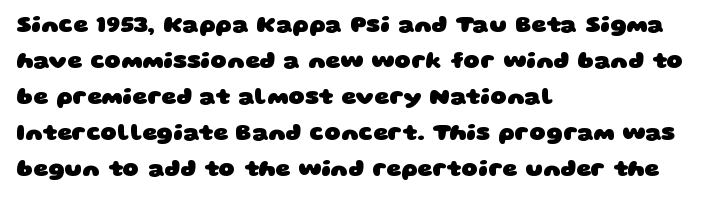
{"bold": "yes", "underline": "no", "align": "left", "line_spacing": "normal", "line_spacing_ratio": 1.56, "letter_spacing": "normal", "letter_spacing_em": 0.0, "glyph_px": 23}
